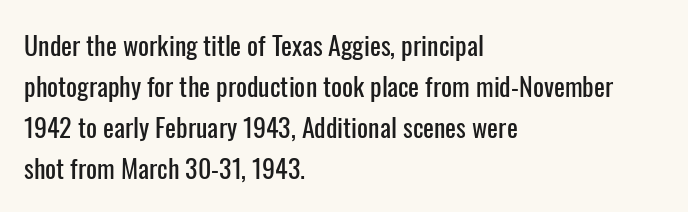
{"italic": "no", "underline": "no", "align": "left", "line_spacing": "normal", "line_spacing_ratio": 1.58, "letter_spacing": "normal", "letter_spacing_em": 0.0, "glyph_px": 26}
